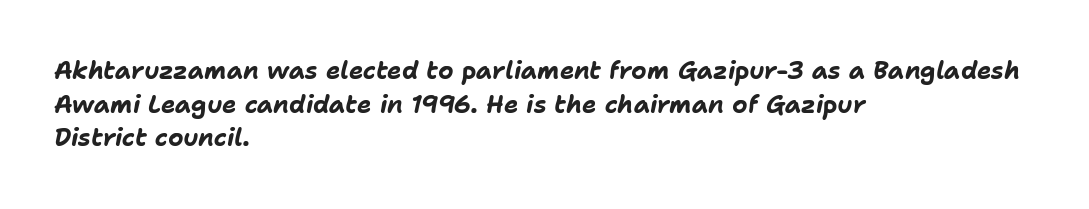
{"italic": "yes", "lean": "right", "slant_degrees": 11, "bold": "yes", "underline": "no", "align": "left", "line_spacing": "normal", "line_spacing_ratio": 1.4, "letter_spacing": "normal", "letter_spacing_em": 0.0, "glyph_px": 24}
